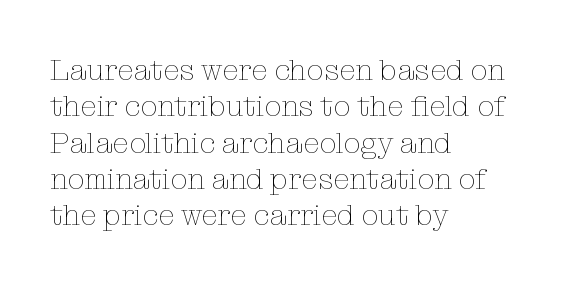
The image shows 30 px thin type, upright; set left-aligned, line spacing 1.21x, normal letter spacing, not underlined; low stroke contrast and a medium x-height.
